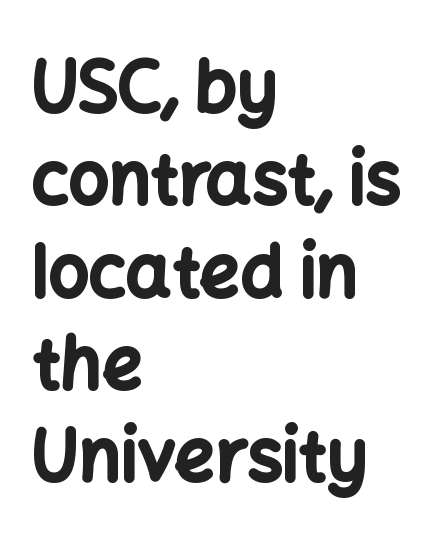
{"serif": "no", "italic": "no", "bold": "yes", "weight": "bold", "width": "normal", "stroke_contrast": "low", "x_height": "medium", "monospaced": "no", "underline": "no", "align": "left", "line_spacing": "normal", "line_spacing_ratio": 1.3, "letter_spacing": "normal", "letter_spacing_em": 0.0, "glyph_px": 71}
